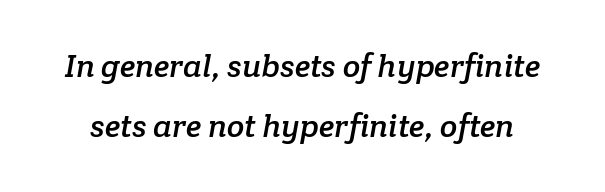
Q: Is the typeface a serif or a sans-serif typeface? A: Serif.
Q: Is the text underlined? A: No.
Q: Is the spacing between letters normal or unusually wide? A: Normal.
Q: Width (condensed, normal, or wide)? A: Normal.
Q: Stroke contrast? A: Low.
Q: x-height? A: Medium.
Q: Monospaced? A: No.
